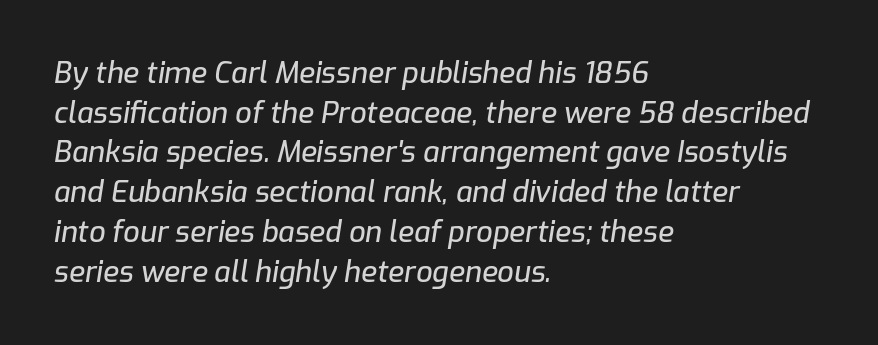
The space directly below the letters is spotless. Baseline-to-baseline distance is the conventional proportion of letter height. Each letter keeps its own natural width here, so spacing adapts to shape. Honestly, the letter spacing is just normal — you wouldn't notice it. Line beginnings align vertically; line endings do not. Italic: yes, the glyphs are oblique.
